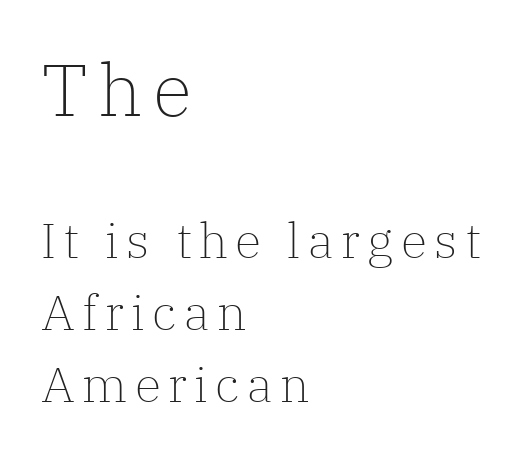
Stem width sits at or under what a default text font uses. When letters stand straight like this, we call the style roman or upright. You could not count columns in this text — the font is proportionally spaced. Horizontal alignment here is leftward, the default for most running prose.
